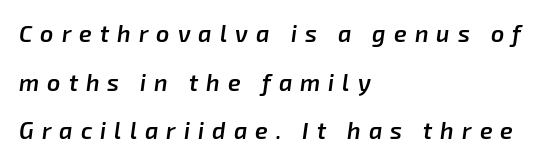
The image shows 23 px text type, italic (leaning right); set left-aligned, loose line spacing (2.11x), unusually wide letter spacing (+0.35 em), not underlined.
